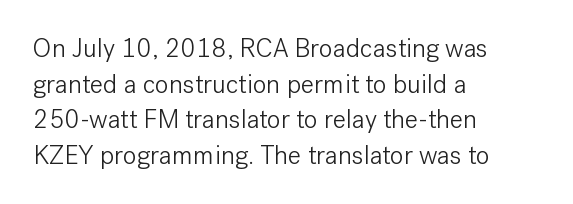
{"italic": "no", "bold": "no", "underline": "no", "align": "left", "line_spacing": "normal", "line_spacing_ratio": 1.37, "letter_spacing": "normal", "letter_spacing_em": 0.0, "glyph_px": 26}
